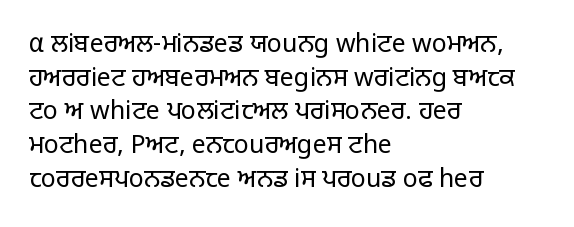
Honestly, there is no underline to notice here at all. When letters stand straight like this, we call the style roman or upright. The passage shown stacks its lines at a standard gap. Horizontal alignment here is leftward, the default for most running prose. Ink coverage per letter is moderate at most.
